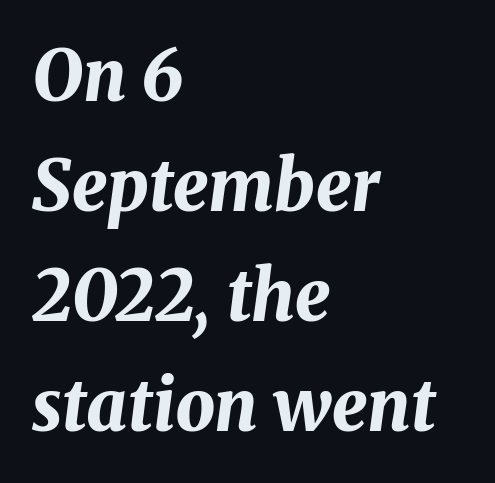
{"italic": "yes", "lean": "right", "slant_degrees": 8, "bold": "yes", "weight": "bold", "width": "normal", "stroke_contrast": "medium", "x_height": "medium", "monospaced": "no", "underline": "no", "align": "left", "line_spacing": "normal", "line_spacing_ratio": 1.57, "letter_spacing": "normal", "letter_spacing_em": 0.0, "glyph_px": 70}
